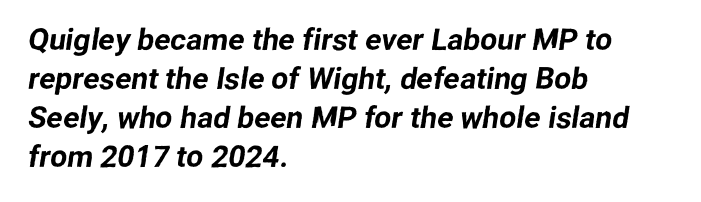
Words float on clear page, feet unadorned. The paragraph has a hard left edge and a soft right edge. Are there feet on the stems? There aren't — it's a sans. The lines sit at an ordinary, default distance from one another.
